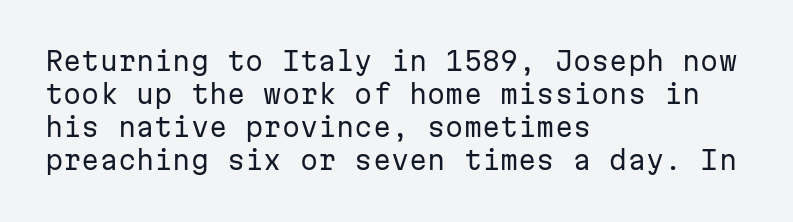
When letters stand straight like this, we call the style roman or upright. These lines sit exactly where default settings would place them. Students, note that the glyphs here touch the page at normal intervals. The passage shown is not bold in any degree. In CSS terms this would be text-align: left. Underlining? Definitely not there.
